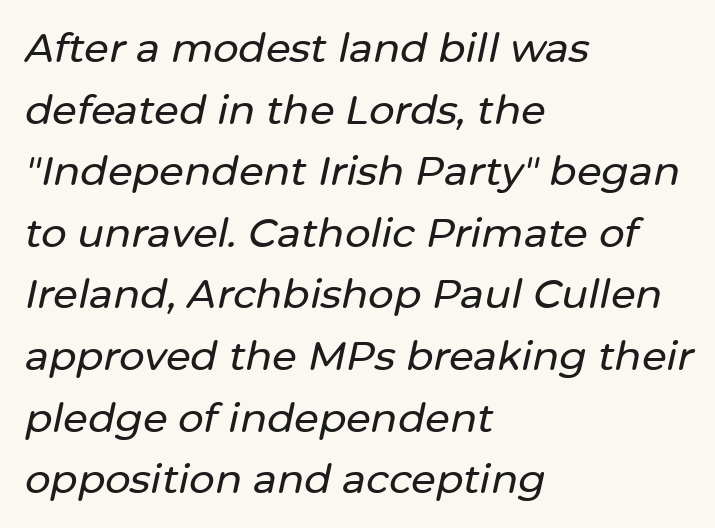
The image shows 40 px text type, italic (leaning right); set left-aligned, normal line spacing (1.54x), normal letter spacing, not underlined; low stroke contrast and a medium x-height.
